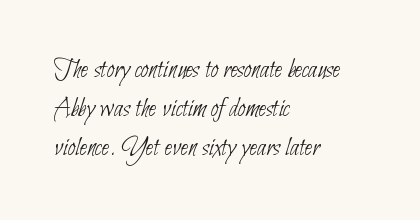
How are the letters spaced? Ordinarily, with no added tracking. Rows of type keep a routine distance in the vertical direction. No extra ink here — the face is not bold. Left-aligned paragraph, ragged on the right. The strip under each line holds only bare page.
